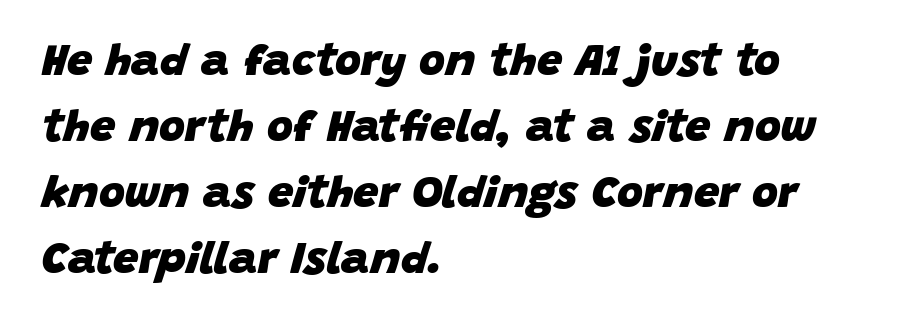
The image shows 45 px heavy type, italic (leaning right); set left-aligned, normal line spacing (1.47x), normal letter spacing, not underlined; low stroke contrast and a large x-height.
